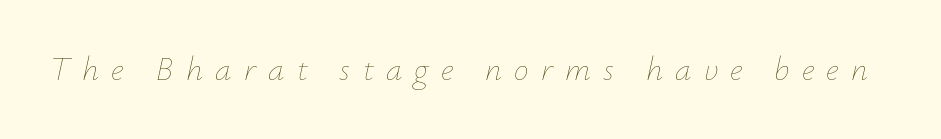
Q: Is the text bold? A: No.
Q: Is the text italic (slanted)? A: Yes, it leans right by about 12 degrees.
Q: Is the text underlined? A: No.
Q: Is the spacing between letters normal or unusually wide? A: Unusually wide.
Q: Width (condensed, normal, or wide)? A: Normal.
Q: Stroke contrast? A: Low.
Q: x-height? A: Small.
Q: Monospaced? A: No.
